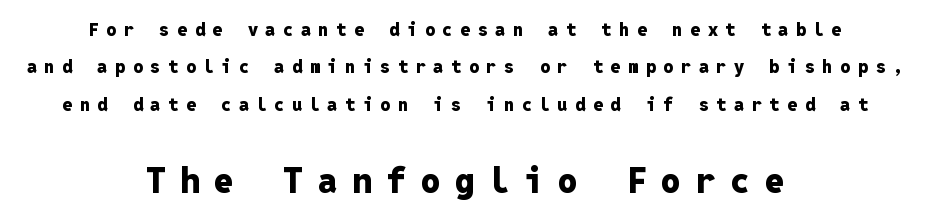
{"serif": "no", "italic": "no", "bold": "yes", "weight": "heavy", "width": "normal", "stroke_contrast": "low", "x_height": "medium", "monospaced": "yes", "underline": "no", "align": "center", "line_spacing": "loose", "line_spacing_ratio": 2.07, "letter_spacing": "wide", "letter_spacing_em": 0.42, "larger_block": "second", "size_ratio": 1.94, "glyph_px": 35}
